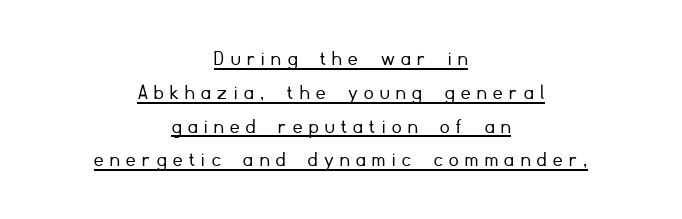
Q: Is the text bold? A: No.
Q: Is the text italic (slanted)? A: No, it is upright.
Q: Is the text underlined? A: Yes.
Q: How is the paragraph aligned? A: Centered.
Q: Is the spacing between letters normal or unusually wide? A: Unusually wide.
Q: Is the spacing between lines tight, normal or loose? A: Normal.
